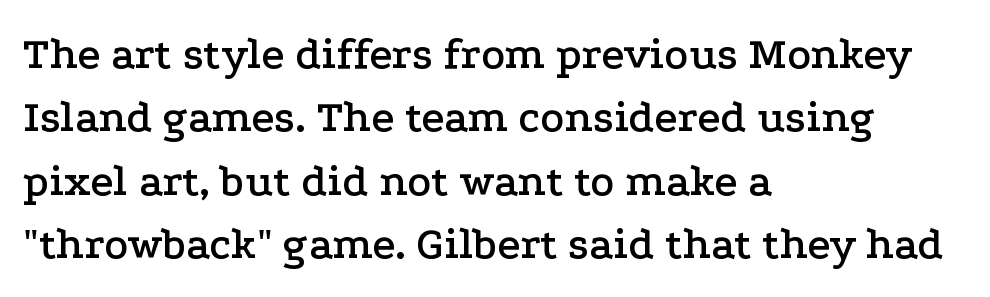
Q: Is the text italic (slanted)? A: No, it is upright.
Q: Is the typeface a serif or a sans-serif typeface? A: Serif.
Q: Is the text underlined? A: No.
Q: How is the paragraph aligned? A: Left-aligned.
Q: Is the spacing between letters normal or unusually wide? A: Normal.
Q: Is the spacing between lines tight, normal or loose? A: Normal.
Q: Width (condensed, normal, or wide)? A: Wide.
Q: Stroke contrast? A: Low.
Q: x-height? A: Medium.
Q: Monospaced? A: No.
